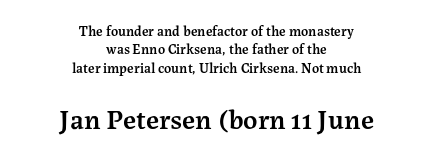
The image shows 28 px semibold serif type, upright; set centered, normal line spacing (1.31x), normal letter spacing, not underlined; the second (bottom) block is 2.0x larger; medium stroke contrast and a medium x-height.
